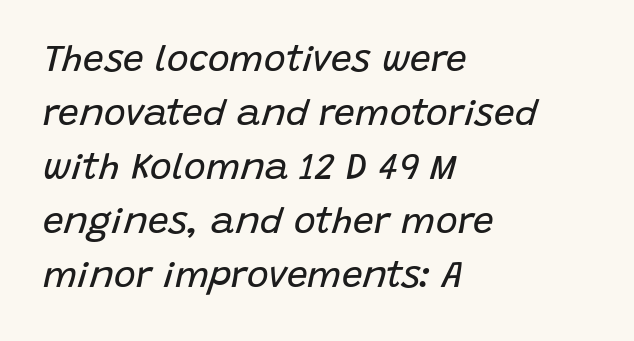
The image shows 37 px regular-weight type, italic (leaning right); set left-aligned, normal line spacing (1.46x), normal letter spacing, not underlined; low stroke contrast and a large x-height.
